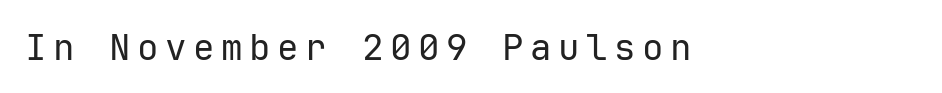
Examine the stroke ends and you'll find no serifs. Any mark beneath the type? The region is blank. All the whitespace from short lines collects on the right. Italic? Not at all — the glyphs are vertical. Ink coverage per letter is moderate at most.
